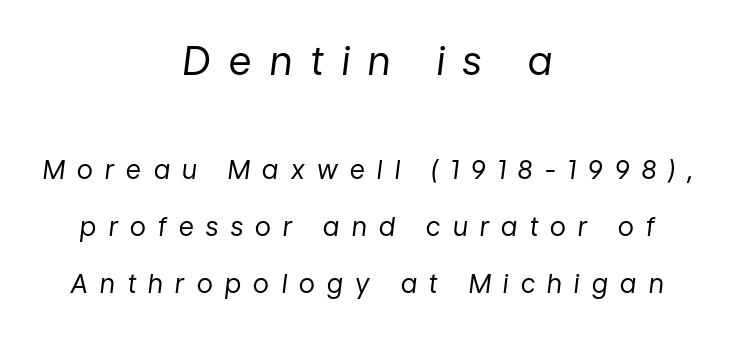
The image shows 39 px regular-weight type, italic (leaning right); set centered, loose line spacing (2.18x), unusually wide letter spacing (+0.48 em), not underlined; the first (top) block is 1.5x larger; low stroke contrast and a medium x-height.
